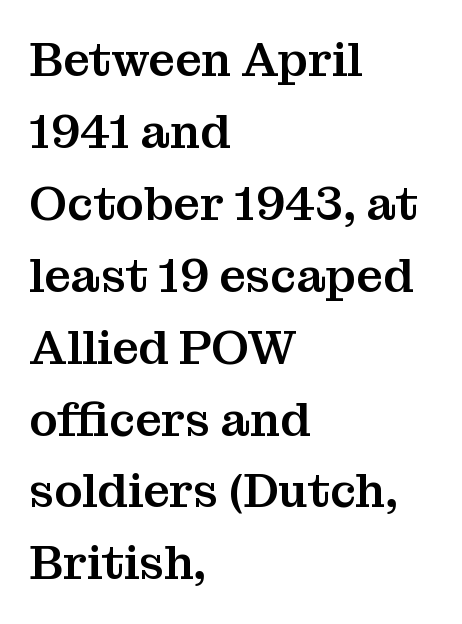
{"serif": "yes", "italic": "no", "width": "normal", "stroke_contrast": "medium", "x_height": "medium", "monospaced": "no", "underline": "no", "align": "left", "line_spacing": "normal", "line_spacing_ratio": 1.53, "letter_spacing": "normal", "letter_spacing_em": 0.0, "glyph_px": 47}
